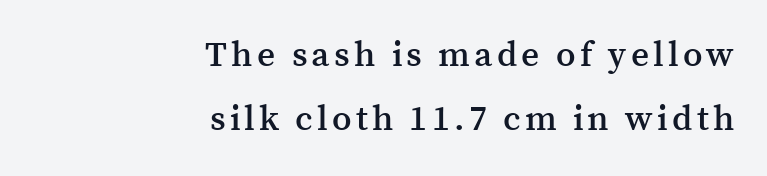
Decoration check: the copy has no underline. To sum up the face: it has serifs. Proportional: the letters do not fall into vertical columns. Notice how the stems are strictly vertical — no italics here. Horizontal alignment here is rightward, an uncommon choice for prose.
